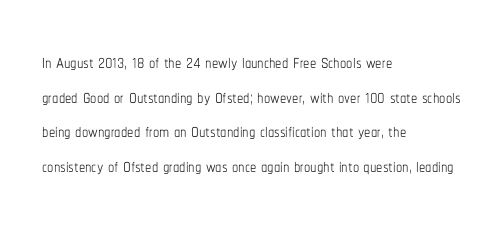
Q: Is the text bold? A: No.
Q: Is the text italic (slanted)? A: No, it is upright.
Q: Is the text underlined? A: No.
Q: How is the paragraph aligned? A: Left-aligned.
Q: Is the spacing between letters normal or unusually wide? A: Normal.
Q: Is the spacing between lines tight, normal or loose? A: Normal.
